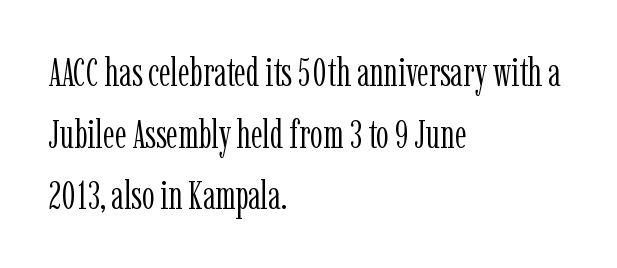
Q: Is the text bold? A: No.
Q: Is the text italic (slanted)? A: No, it is upright.
Q: Is the typeface a serif or a sans-serif typeface? A: Serif.
Q: Is the text underlined? A: No.
Q: How is the paragraph aligned? A: Left-aligned.
Q: Is the spacing between letters normal or unusually wide? A: Normal.
Q: Is the spacing between lines tight, normal or loose? A: Normal.
Q: Width (condensed, normal, or wide)? A: Condensed.
Q: Stroke contrast? A: Low.
Q: x-height? A: Medium.
Q: Monospaced? A: No.
